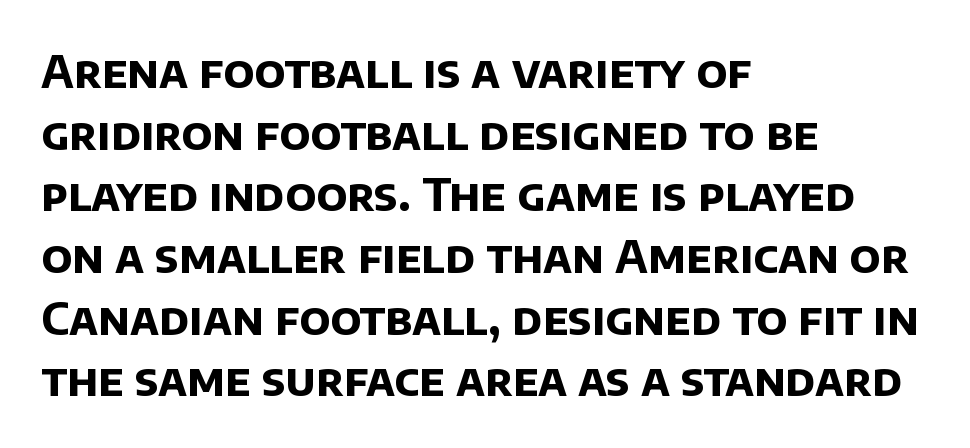
Q: Is the text bold? A: Yes.
Q: Is the typeface a serif or a sans-serif typeface? A: Sans-serif.
Q: Is the text underlined? A: No.
Q: How is the paragraph aligned? A: Left-aligned.
Q: Is the spacing between letters normal or unusually wide? A: Normal.
Q: Is the spacing between lines tight, normal or loose? A: Normal.
Q: Width (condensed, normal, or wide)? A: Normal.
Q: Stroke contrast? A: Low.
Q: x-height? A: Large.
Q: Monospaced? A: No.
